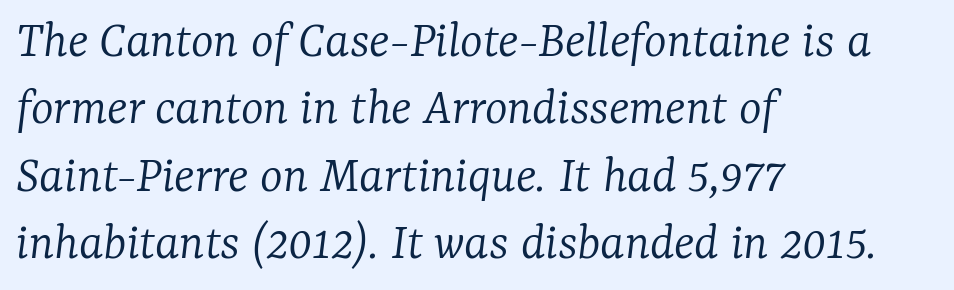
Q: Is the text bold? A: No.
Q: Is the text italic (slanted)? A: Yes, it leans right by about 7 degrees.
Q: Is the typeface a serif or a sans-serif typeface? A: Serif.
Q: Is the text underlined? A: No.
Q: How is the paragraph aligned? A: Left-aligned.
Q: Is the spacing between letters normal or unusually wide? A: Normal.
Q: Is the spacing between lines tight, normal or loose? A: Normal.
Q: Width (condensed, normal, or wide)? A: Normal.
Q: Stroke contrast? A: Low.
Q: x-height? A: Medium.
Q: Monospaced? A: No.
